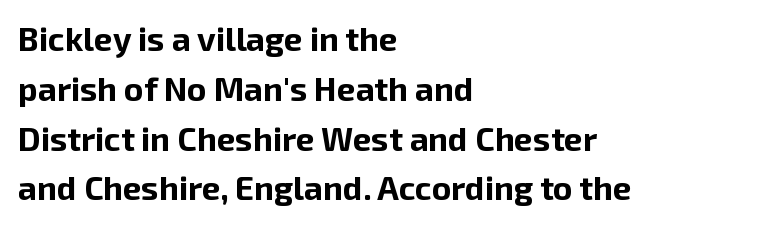
Q: Is the text bold? A: Yes.
Q: Is the text italic (slanted)? A: No, it is upright.
Q: Is the typeface a serif or a sans-serif typeface? A: Sans-serif.
Q: Is the text underlined? A: No.
Q: How is the paragraph aligned? A: Left-aligned.
Q: Is the spacing between letters normal or unusually wide? A: Normal.
Q: Is the spacing between lines tight, normal or loose? A: Normal.
Q: Width (condensed, normal, or wide)? A: Normal.
Q: Stroke contrast? A: Low.
Q: x-height? A: Medium.
Q: Monospaced? A: No.
